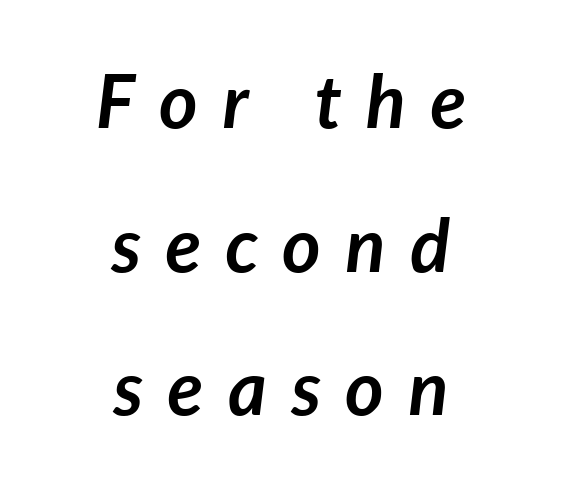
Horizontal bands of white between lines are thick stripes. The typesetting leans heavy: a genuine bold. The font's italic variant was chosen for this text. The typesetter chose a symmetrical, centered arrangement here. Letter spacing: wide. The zone under the glyphs is completely vacant.
